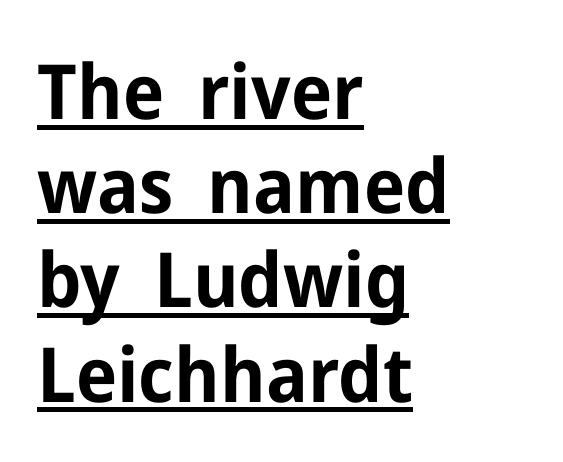
Grotesque or geometric, the face here clearly has no serifs. The face used here has the dense, thick strokes of a bold. Nothing unusual about the tracking: characters are spaced as the font intends. Alignment: flush left. This is roman type, the default non-slanted kind.
